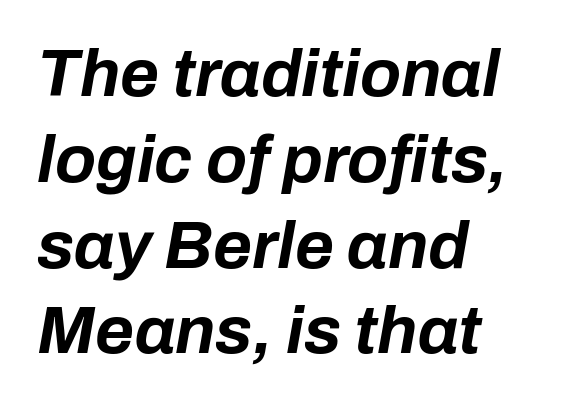
{"italic": "yes", "lean": "right", "slant_degrees": 10, "bold": "yes", "weight": "bold", "width": "normal", "stroke_contrast": "low", "x_height": "medium", "monospaced": "no", "underline": "no", "align": "left", "line_spacing": "normal", "line_spacing_ratio": 1.28, "letter_spacing": "normal", "letter_spacing_em": 0.0, "glyph_px": 67}
